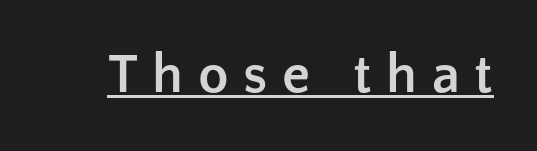
Q: Is the text bold? A: Yes.
Q: Is the text italic (slanted)? A: No, it is upright.
Q: Is the typeface a serif or a sans-serif typeface? A: Sans-serif.
Q: Is the text underlined? A: Yes.
Q: Is the spacing between letters normal or unusually wide? A: Unusually wide.
Q: Width (condensed, normal, or wide)? A: Normal.
Q: Stroke contrast? A: Low.
Q: x-height? A: Medium.
Q: Monospaced? A: No.
